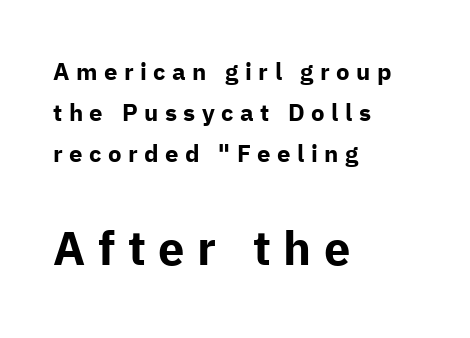
{"serif": "no", "italic": "no", "bold": "yes", "weight": "bold", "width": "normal", "stroke_contrast": "low", "x_height": "medium", "monospaced": "no", "underline": "no", "align": "left", "line_spacing_ratio": 1.71, "letter_spacing": "wide", "letter_spacing_em": 0.27, "larger_block": "second", "size_ratio": 1.96, "glyph_px": 47}
